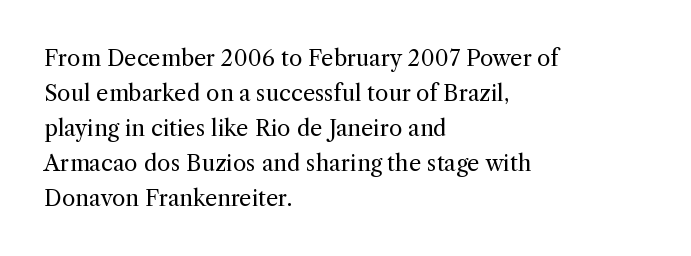
The image shows 22 px text type, upright; set left-aligned, normal line spacing (1.59x), normal letter spacing, not underlined.
